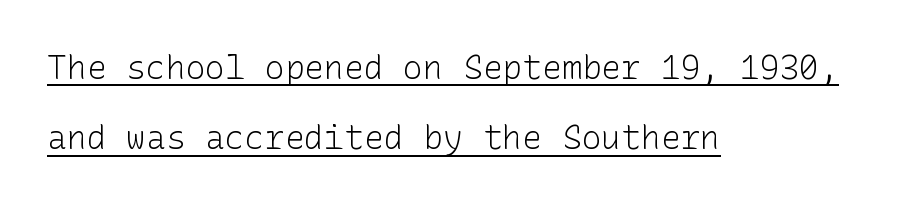
The image shows 33 px light sans-serif type, upright; set left-aligned, loose line spacing (2.13x), normal letter spacing, underlined; low stroke contrast and a medium x-height.
